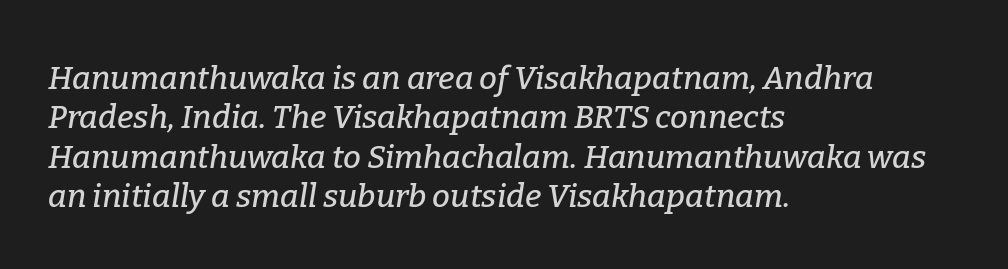
Q: Is the text italic (slanted)? A: Yes, it leans right by about 9 degrees.
Q: Is the typeface a serif or a sans-serif typeface? A: Serif.
Q: Is the text underlined? A: No.
Q: How is the paragraph aligned? A: Left-aligned.
Q: Is the spacing between letters normal or unusually wide? A: Normal.
Q: Width (condensed, normal, or wide)? A: Normal.
Q: Stroke contrast? A: Low.
Q: x-height? A: Medium.
Q: Monospaced? A: No.
